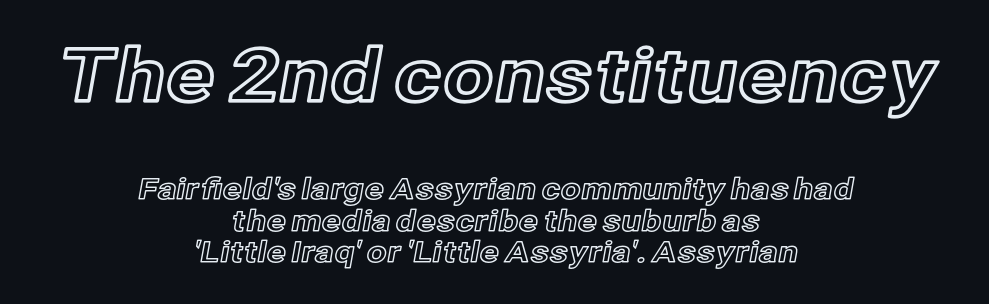
{"width": "normal", "x_height": "medium", "monospaced": "no", "underline": "no", "align": "center", "line_spacing": "tight", "line_spacing_ratio": 1.1, "letter_spacing": "normal", "letter_spacing_em": 0.0, "larger_block": "first", "size_ratio": 2.52, "glyph_px": 73}
